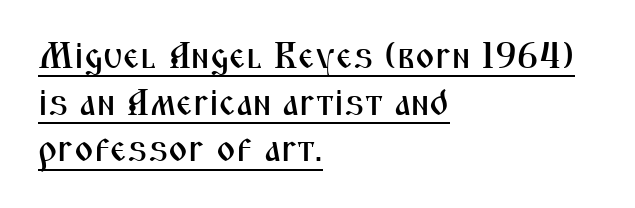
Q: Is the text italic (slanted)? A: No, it is upright.
Q: Is the typeface a serif or a sans-serif typeface? A: Sans-serif.
Q: Is the text underlined? A: Yes.
Q: How is the paragraph aligned? A: Left-aligned.
Q: Is the spacing between letters normal or unusually wide? A: Normal.
Q: Is the spacing between lines tight, normal or loose? A: Normal.
Q: Width (condensed, normal, or wide)? A: Condensed.
Q: Stroke contrast? A: Medium.
Q: x-height? A: Medium.
Q: Monospaced? A: No.
